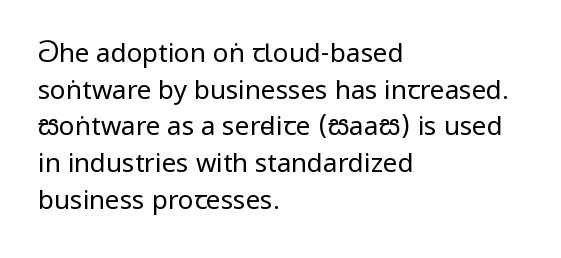
Q: Is the text bold? A: No.
Q: Is the text italic (slanted)? A: No, it is upright.
Q: Is the text underlined? A: No.
Q: How is the paragraph aligned? A: Left-aligned.
Q: Is the spacing between letters normal or unusually wide? A: Normal.
Q: Is the spacing between lines tight, normal or loose? A: Normal.
